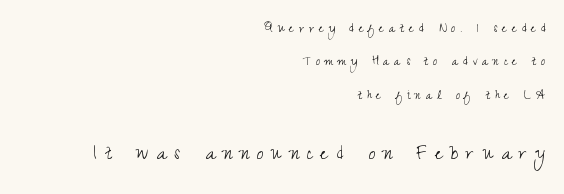
{"italic": "no", "bold": "no", "underline": "no", "align": "right", "line_spacing": "loose", "line_spacing_ratio": 2.39, "letter_spacing": "wide", "letter_spacing_em": 0.35, "larger_block": "second", "size_ratio": 1.64, "glyph_px": 23}
